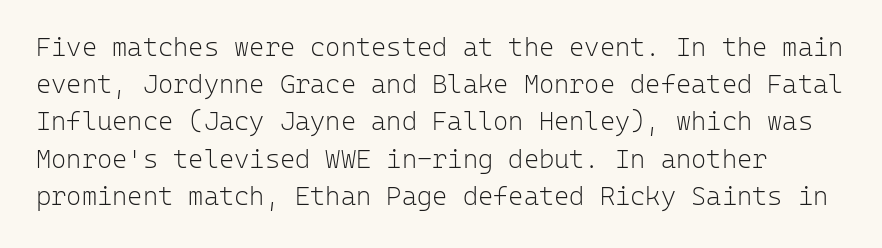
The letters stand straight up with perfectly vertical stems. The baseline area is clear. Characters follow at the spacing the type designer built in. Letters have the restrained weight of plain body copy at most. The line-height multiplier appears to be the usual default.
